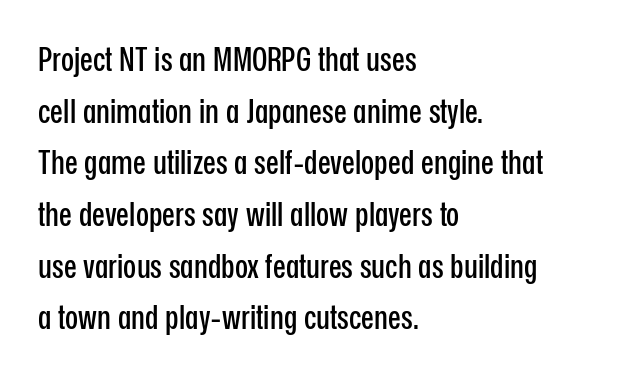
One glance says typical: line gaps are just what's usual. Do the characters align in a grid? No, the font is proportional. The font's upright variant was chosen for this text. You can tell from the bare stems that sans-serif type was used.
